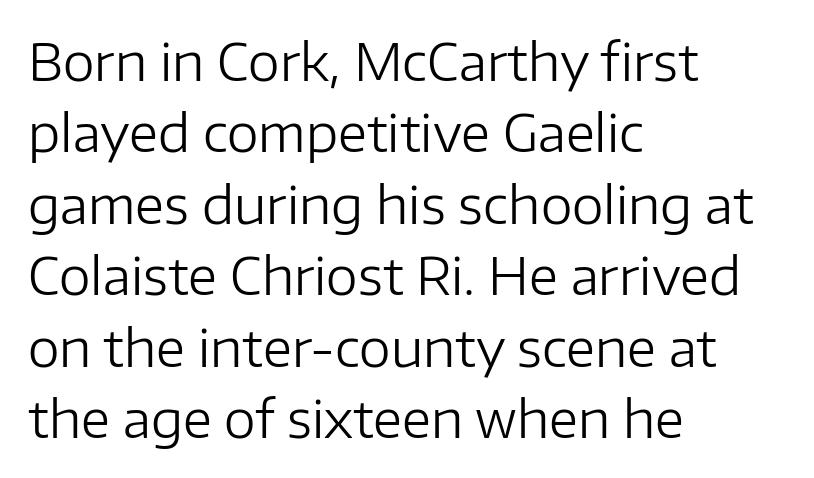
Q: Is the text bold? A: No.
Q: Is the text italic (slanted)? A: No, it is upright.
Q: Is the typeface a serif or a sans-serif typeface? A: Sans-serif.
Q: Is the text underlined? A: No.
Q: How is the paragraph aligned? A: Left-aligned.
Q: Is the spacing between letters normal or unusually wide? A: Normal.
Q: Is the spacing between lines tight, normal or loose? A: Normal.
Q: Width (condensed, normal, or wide)? A: Normal.
Q: Stroke contrast? A: Low.
Q: x-height? A: Medium.
Q: Monospaced? A: No.
